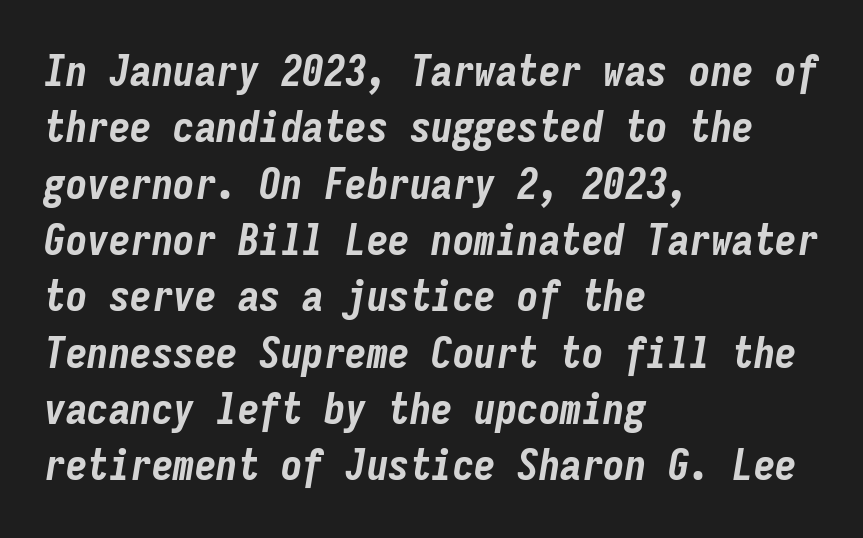
Q: Is the text bold? A: Yes.
Q: Is the text italic (slanted)? A: Yes, it leans right by about 9 degrees.
Q: Is the text underlined? A: No.
Q: How is the paragraph aligned? A: Left-aligned.
Q: Is the spacing between letters normal or unusually wide? A: Normal.
Q: Is the spacing between lines tight, normal or loose? A: Normal.
Q: Width (condensed, normal, or wide)? A: Condensed.
Q: Stroke contrast? A: Low.
Q: x-height? A: Medium.
Q: Monospaced? A: Yes.
